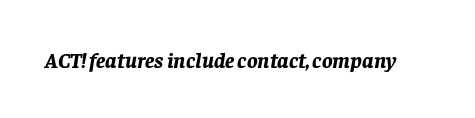
Q: Is the text bold? A: Yes.
Q: Is the text italic (slanted)? A: Yes, it leans right by about 8 degrees.
Q: Is the text underlined? A: No.
Q: Is the spacing between letters normal or unusually wide? A: Normal.
